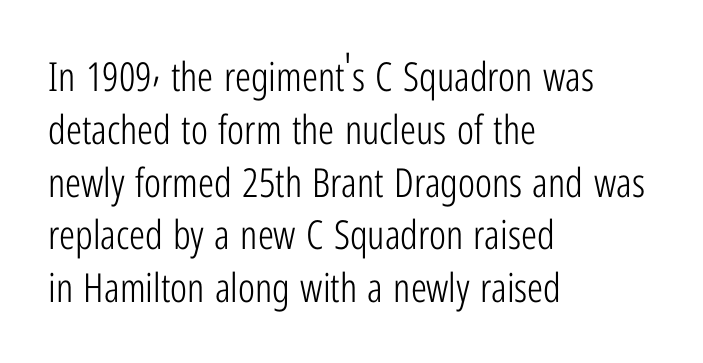
The image shows 40 px light, condensed sans-serif type, upright; set left-aligned, normal line spacing (1.32x), normal letter spacing, not underlined; low stroke contrast and a medium x-height.
